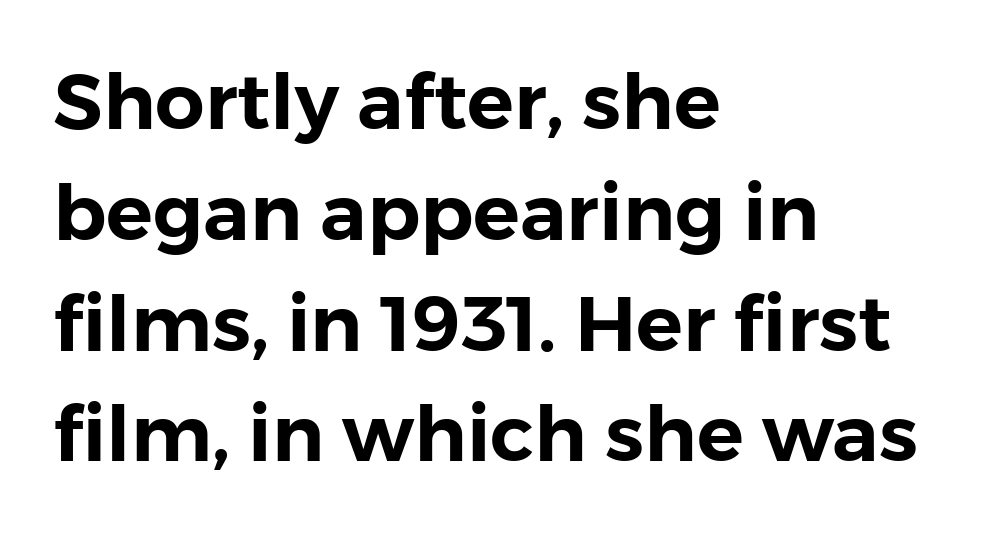
Glance below the letters and you will spot only blank space. Glyph-to-glyph distance matches everyday printed text. Typographically, this falls in the sans-serif category. This sample is left-justified, so line endings fall wherever the words run out. In terms of posture, this sample is upright. These lines are rendered in a variable-pitch font.
